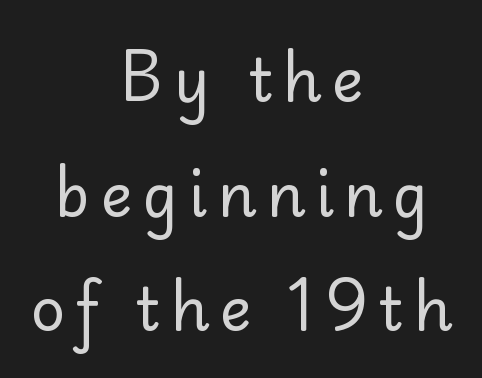
Loosely led — the rows are spread out. Teacher's note: observe the equal gaps on both sides — that is centered alignment. The space directly below the letters is spotless. The lettering stays uniformly vertical, giving the passage a roman look. Note the varied advance widths — an 'i' is clearly narrower than an 'm'. Letterform terminals end flat and unadorned throughout the passage.
